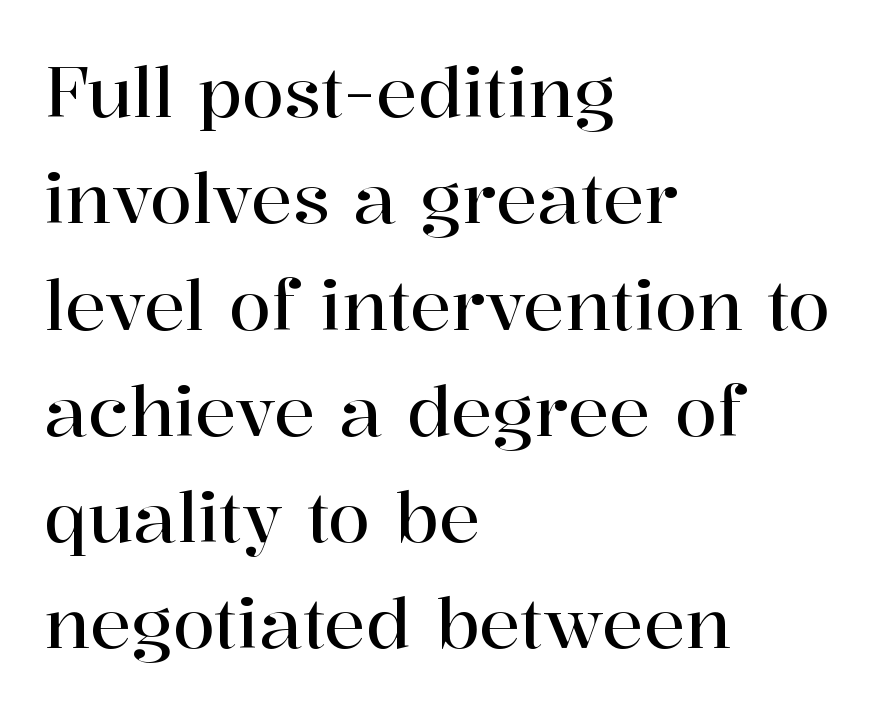
The image shows 69 px serif type, upright; set left-aligned, normal line spacing (1.54x), normal letter spacing, not underlined; high stroke contrast and a medium x-height.
